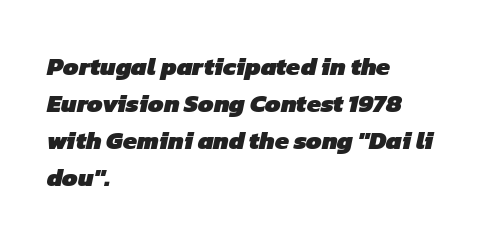
The image shows 25 px bold type; set left-aligned, normal line spacing (1.48x), normal letter spacing, not underlined.
